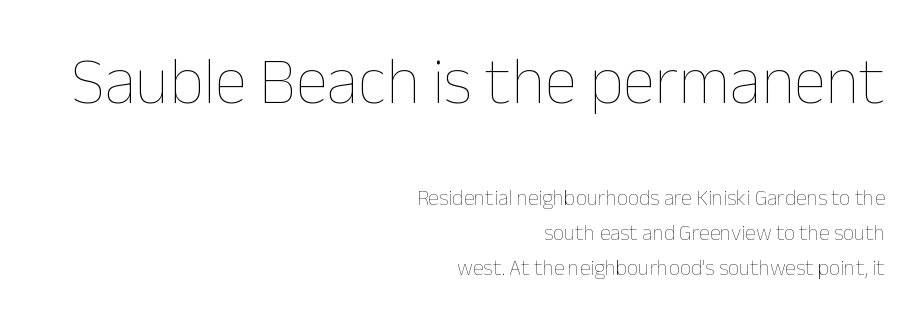
Q: Is the text bold? A: No.
Q: Is the text italic (slanted)? A: No, it is upright.
Q: Is the text underlined? A: No.
Q: How is the paragraph aligned? A: Right-aligned.
Q: Is the spacing between letters normal or unusually wide? A: Normal.
Q: Is the spacing between lines tight, normal or loose? A: Normal.
Q: Which block of text is set in a larger size, the first (top) or the second (bottom)? A: The first (top) one.
Q: Width (condensed, normal, or wide)? A: Normal.
Q: Stroke contrast? A: Low.
Q: x-height? A: Medium.
Q: Monospaced? A: No.
